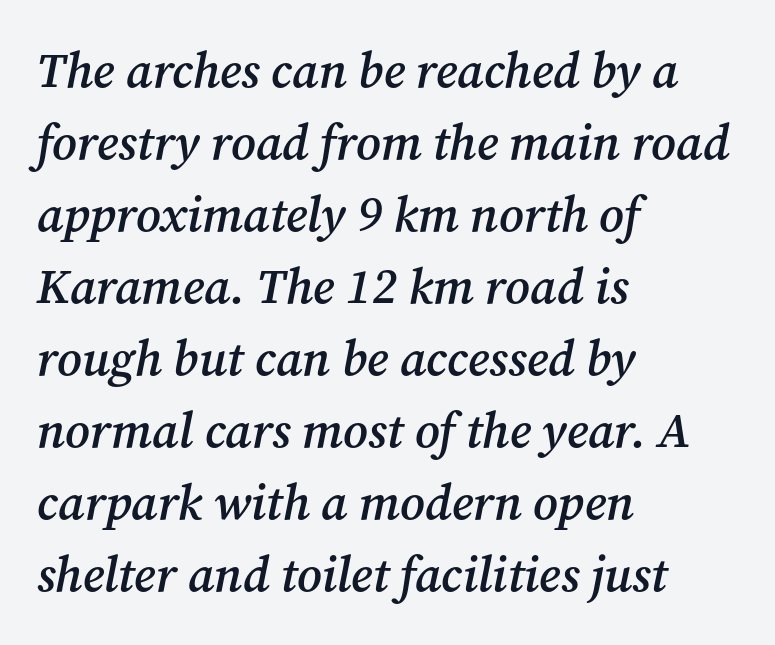
{"serif": "yes", "italic": "yes", "lean": "right", "slant_degrees": 12, "bold": "semi", "weight": "semibold", "width": "normal", "stroke_contrast": "medium", "x_height": "medium", "monospaced": "no", "underline": "no", "align": "left", "line_spacing": "normal", "line_spacing_ratio": 1.47, "letter_spacing": "normal", "letter_spacing_em": 0.0, "glyph_px": 49}
